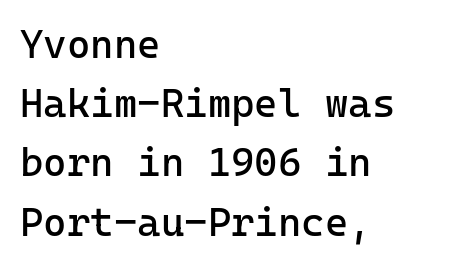
Q: Is the text bold? A: No.
Q: Is the text italic (slanted)? A: No, it is upright.
Q: Is the typeface a serif or a sans-serif typeface? A: Sans-serif.
Q: Is the text underlined? A: No.
Q: How is the paragraph aligned? A: Left-aligned.
Q: Is the spacing between letters normal or unusually wide? A: Normal.
Q: Is the spacing between lines tight, normal or loose? A: Normal.
Q: Width (condensed, normal, or wide)? A: Normal.
Q: Stroke contrast? A: Low.
Q: x-height? A: Medium.
Q: Monospaced? A: Yes.
